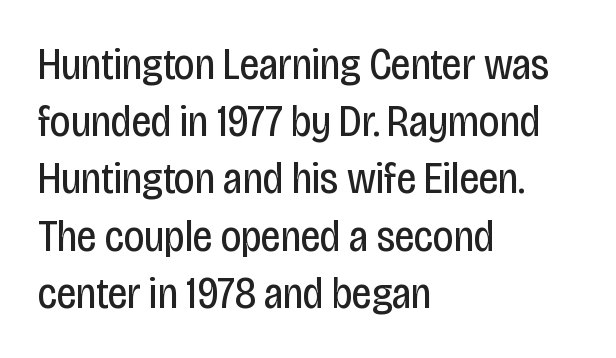
Q: Is the text bold? A: No.
Q: Is the text italic (slanted)? A: No, it is upright.
Q: Is the typeface a serif or a sans-serif typeface? A: Sans-serif.
Q: Is the text underlined? A: No.
Q: How is the paragraph aligned? A: Left-aligned.
Q: Is the spacing between letters normal or unusually wide? A: Normal.
Q: Is the spacing between lines tight, normal or loose? A: Normal.
Q: Width (condensed, normal, or wide)? A: Condensed.
Q: Stroke contrast? A: Low.
Q: x-height? A: Large.
Q: Monospaced? A: No.
